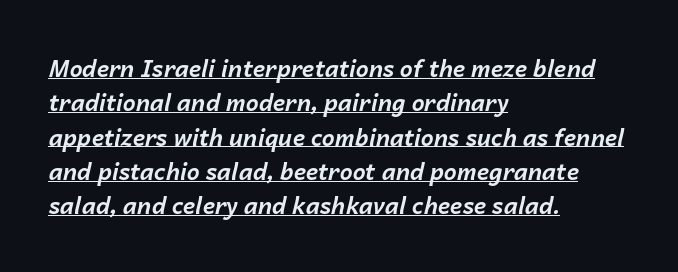
The image shows 23 px bold type, italic (leaning right); set left-aligned, normal line spacing (1.49x), normal letter spacing, underlined.
